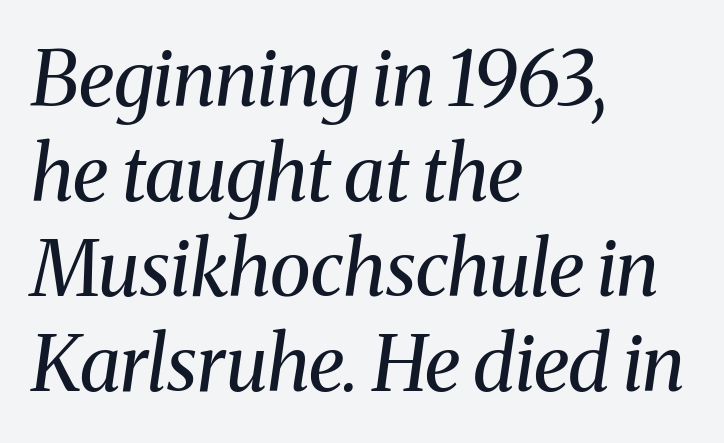
Q: Is the text bold? A: No.
Q: Is the text italic (slanted)? A: Yes, it leans right by about 8 degrees.
Q: Is the typeface a serif or a sans-serif typeface? A: Serif.
Q: Is the text underlined? A: No.
Q: How is the paragraph aligned? A: Left-aligned.
Q: Is the spacing between letters normal or unusually wide? A: Normal.
Q: Is the spacing between lines tight, normal or loose? A: Normal.
Q: Width (condensed, normal, or wide)? A: Normal.
Q: Stroke contrast? A: Medium.
Q: x-height? A: Medium.
Q: Monospaced? A: No.
